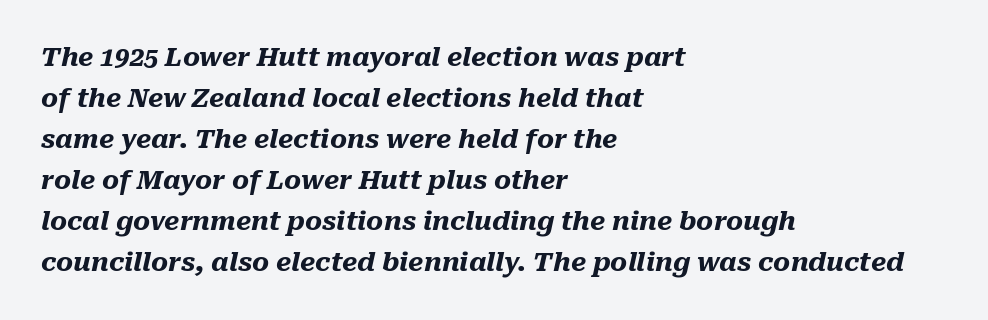
Q: Is the text bold? A: Yes.
Q: Is the text italic (slanted)? A: Yes, it leans right by about 10 degrees.
Q: Is the text underlined? A: No.
Q: How is the paragraph aligned? A: Left-aligned.
Q: Is the spacing between letters normal or unusually wide? A: Normal.
Q: Is the spacing between lines tight, normal or loose? A: Normal.
